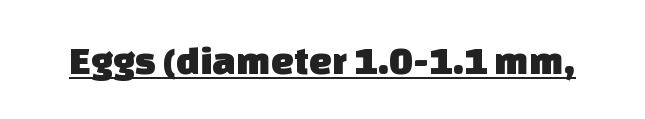
The passage shown is typed in a proportional face where columns would drift. The rendered words wear a rule along their underside. Glyph-to-glyph distance matches everyday printed text. Grotesque or geometric, the face here clearly has no serifs.
